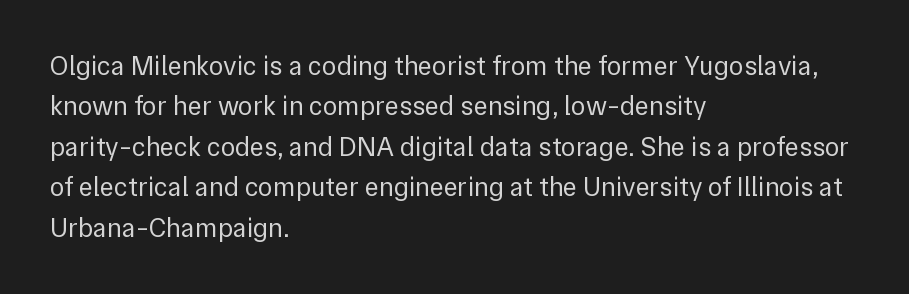
The image shows 27 px text type, upright; set left-aligned, normal line spacing (1.5x), normal letter spacing, not underlined.
